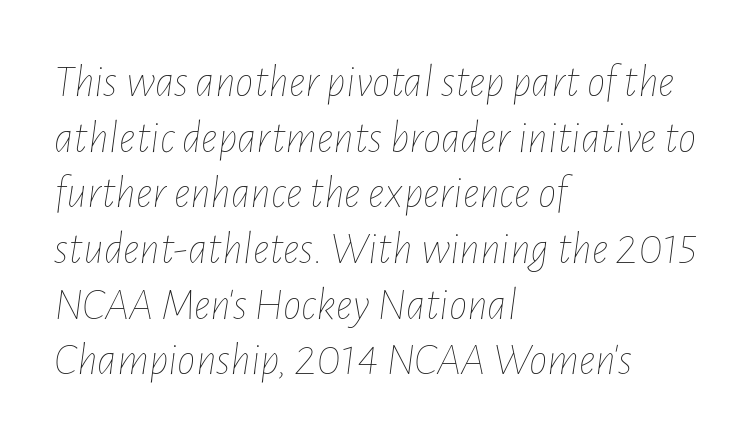
In terms of posture, this sample is oblique. Caption: standard tracking, unaltered. A typesetter would call this proportional, since set widths differ per character. A bare baseline throughout the passage.
